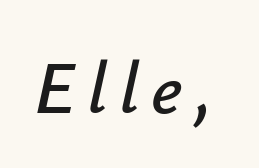
{"italic": "yes", "lean": "right", "slant_degrees": 12, "width": "normal", "stroke_contrast": "low", "x_height": "small", "monospaced": "no", "underline": "no", "glyph_px": 75}
